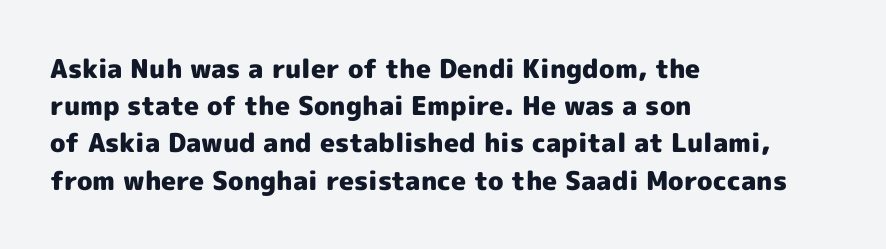
Q: Is the text bold? A: Yes.
Q: Is the text italic (slanted)? A: No, it is upright.
Q: Is the text underlined? A: No.
Q: How is the paragraph aligned? A: Left-aligned.
Q: Is the spacing between letters normal or unusually wide? A: Normal.
Q: Is the spacing between lines tight, normal or loose? A: Normal.
